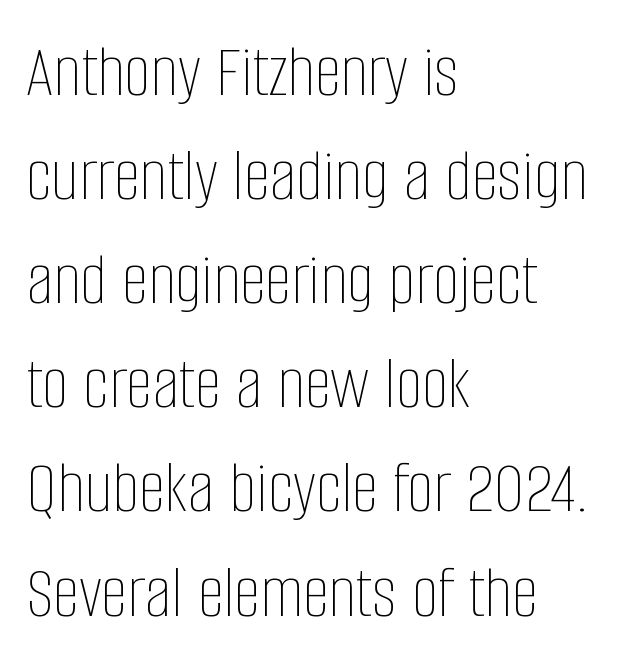
Letters rest on an invisible, unmarked baseline. Stroke mass is kept to a normal reading level or below. Is the letter spacing exaggerated? No — it looks like the ordinary default. Teacher's note: observe the even left margin — that is flush-left alignment.
